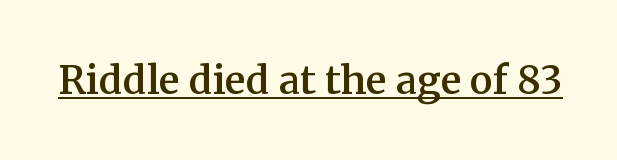
{"serif": "yes", "italic": "no", "bold": "semi", "weight": "semibold", "width": "normal", "stroke_contrast": "medium", "x_height": "medium", "monospaced": "no", "underline": "yes", "letter_spacing": "normal", "letter_spacing_em": 0.0, "glyph_px": 39}
